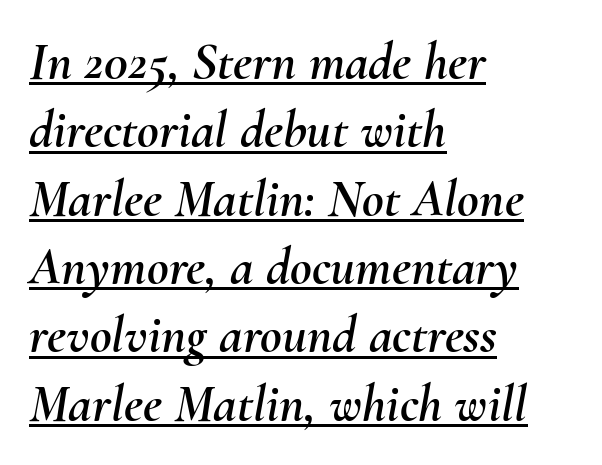
The image shows 53 px text type, italic (leaning right); set left-aligned, normal line spacing (1.29x), normal letter spacing, underlined; medium stroke contrast and a small x-height.
